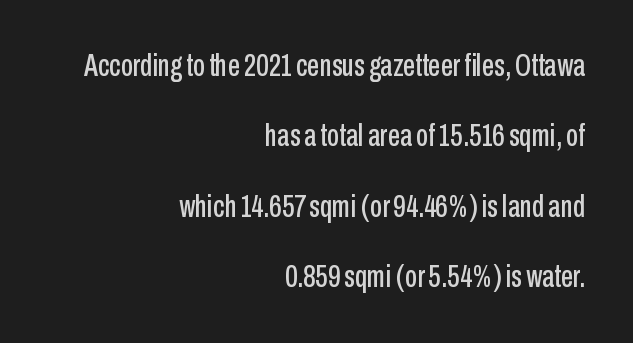
Q: Is the text italic (slanted)? A: No, it is upright.
Q: Is the typeface a serif or a sans-serif typeface? A: Sans-serif.
Q: Is the text underlined? A: No.
Q: How is the paragraph aligned? A: Right-aligned.
Q: Is the spacing between letters normal or unusually wide? A: Normal.
Q: Is the spacing between lines tight, normal or loose? A: Loose.
Q: Width (condensed, normal, or wide)? A: Condensed.
Q: Stroke contrast? A: Low.
Q: x-height? A: Medium.
Q: Monospaced? A: No.
